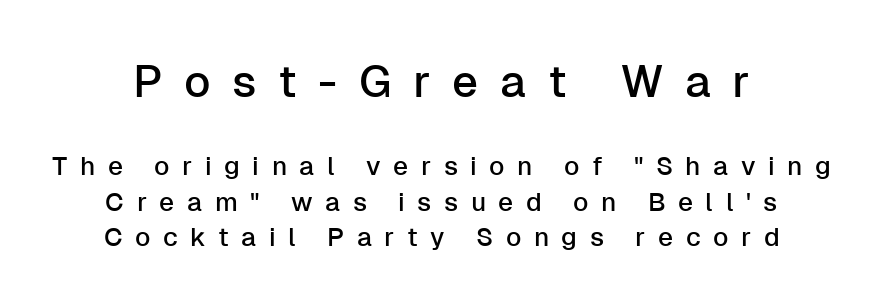
Q: Is the text italic (slanted)? A: No, it is upright.
Q: Is the typeface a serif or a sans-serif typeface? A: Sans-serif.
Q: Is the text underlined? A: No.
Q: Is the spacing between letters normal or unusually wide? A: Unusually wide.
Q: Is the spacing between lines tight, normal or loose? A: Normal.
Q: Which block of text is set in a larger size, the first (top) or the second (bottom)? A: The first (top) one.
Q: Width (condensed, normal, or wide)? A: Normal.
Q: Stroke contrast? A: Low.
Q: x-height? A: Medium.
Q: Monospaced? A: No.
